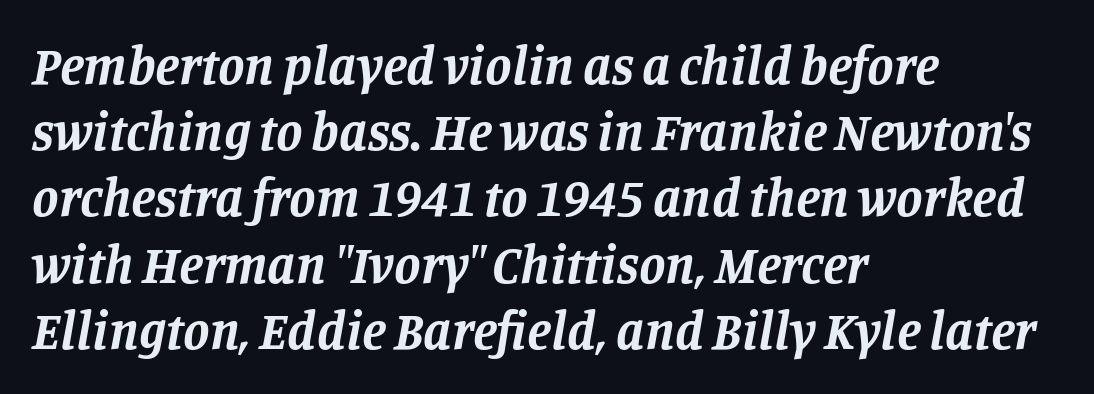
Q: Is the text bold? A: Yes.
Q: Is the text italic (slanted)? A: Yes, it leans right by about 11 degrees.
Q: Is the typeface a serif or a sans-serif typeface? A: Serif.
Q: Is the text underlined? A: No.
Q: How is the paragraph aligned? A: Left-aligned.
Q: Is the spacing between letters normal or unusually wide? A: Normal.
Q: Is the spacing between lines tight, normal or loose? A: Normal.
Q: Width (condensed, normal, or wide)? A: Normal.
Q: Stroke contrast? A: Low.
Q: x-height? A: Large.
Q: Monospaced? A: No.
